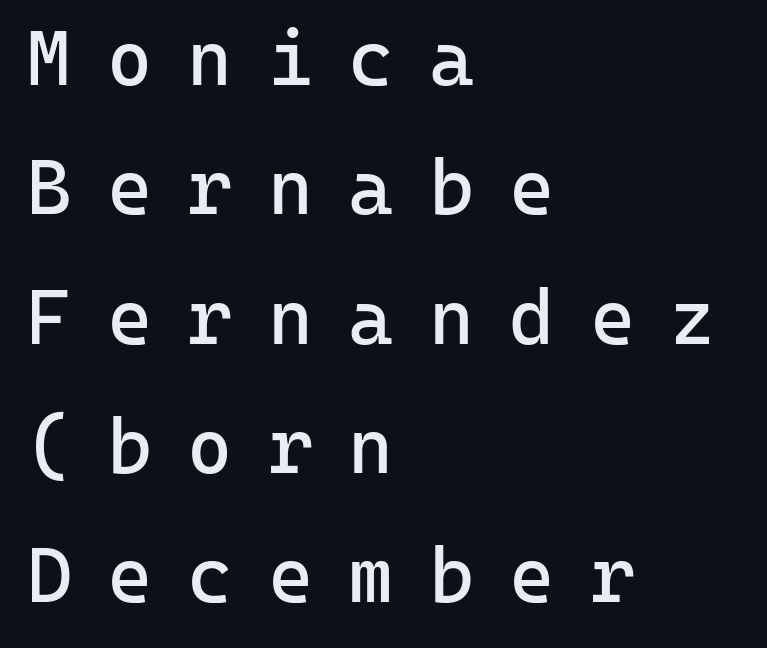
{"serif": "no", "italic": "no", "bold": "no", "weight": "regular", "width": "normal", "stroke_contrast": "low", "x_height": "medium", "monospaced": "yes", "underline": "no", "align": "left", "line_spacing": "normal", "line_spacing_ratio": 1.68, "letter_spacing": "wide", "letter_spacing_em": 0.46, "glyph_px": 77}
